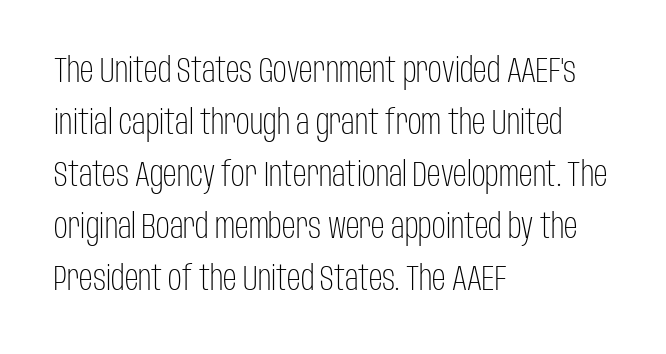
{"serif": "no", "italic": "no", "bold": "no", "weight": "light", "width": "condensed", "stroke_contrast": "low", "x_height": "large", "monospaced": "no", "underline": "no", "align": "left", "line_spacing": "normal", "line_spacing_ratio": 1.53, "letter_spacing": "normal", "letter_spacing_em": 0.0, "glyph_px": 34}
